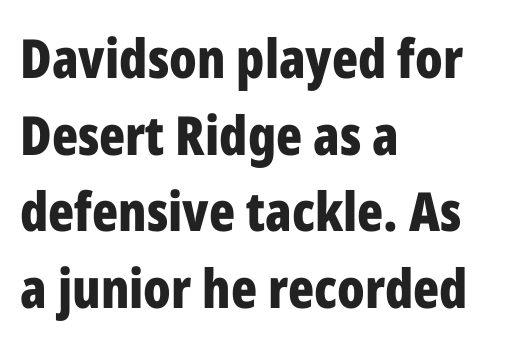
The image shows 54 px bold, condensed sans-serif type, upright; set left-aligned, normal line spacing (1.42x), normal letter spacing, not underlined; low stroke contrast and a medium x-height.
